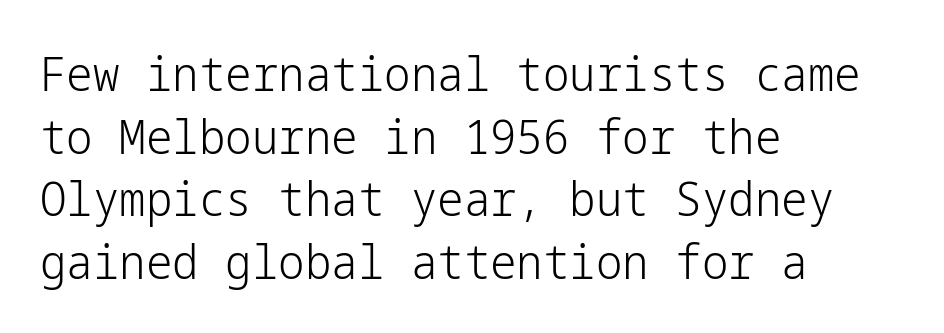
{"serif": "no", "italic": "no", "bold": "no", "weight": "light", "width": "normal", "stroke_contrast": "low", "x_height": "medium", "underline": "no", "align": "left", "line_spacing": "normal", "line_spacing_ratio": 1.33, "letter_spacing": "normal", "letter_spacing_em": 0.0, "glyph_px": 47}
